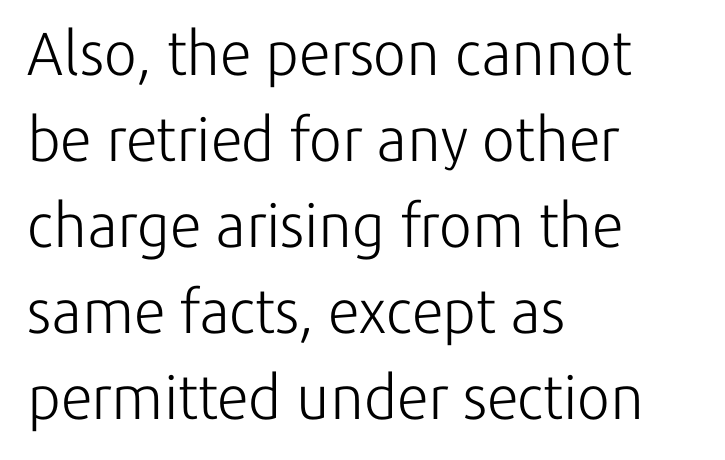
The image shows 61 px light sans-serif type, upright; set left-aligned, normal line spacing (1.41x), normal letter spacing, not underlined; low stroke contrast and a medium x-height.
